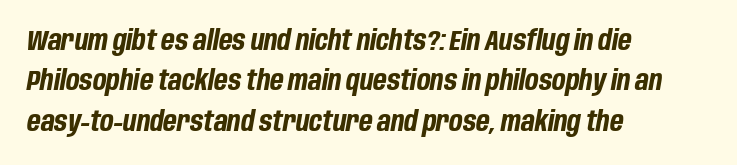
The image shows 28 px bold, condensed type, italic (leaning right); set left-aligned, normal line spacing (1.44x), normal letter spacing, not underlined; low stroke contrast and a large x-height.
